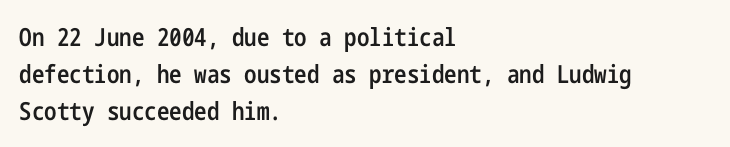
{"italic": "no", "bold": "semi", "underline": "no", "align": "left", "line_spacing": "normal", "line_spacing_ratio": 1.48, "letter_spacing": "normal", "letter_spacing_em": 0.0, "glyph_px": 25}
